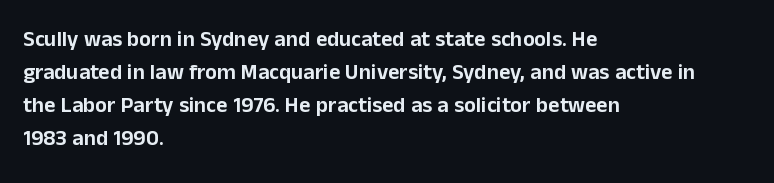
Q: Is the text italic (slanted)? A: No, it is upright.
Q: Is the text underlined? A: No.
Q: How is the paragraph aligned? A: Left-aligned.
Q: Is the spacing between letters normal or unusually wide? A: Normal.
Q: Is the spacing between lines tight, normal or loose? A: Normal.
